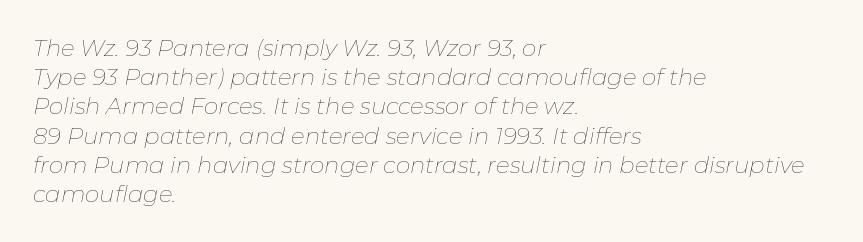
You can tell it's italic because the verticals aren't actually vertical. Glyph-to-glyph distance matches everyday printed text. The paragraph has a hard left edge and a soft right edge. The passage shown stacks its lines at a standard gap. Stems here are at most as thick as an everyday book face. A clean baseline with only descenders dipping below it.
